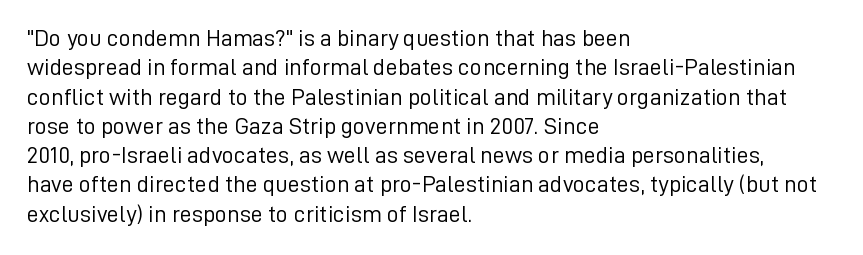
Q: Is the text bold? A: No.
Q: Is the text italic (slanted)? A: No, it is upright.
Q: Is the text underlined? A: No.
Q: How is the paragraph aligned? A: Left-aligned.
Q: Is the spacing between letters normal or unusually wide? A: Normal.
